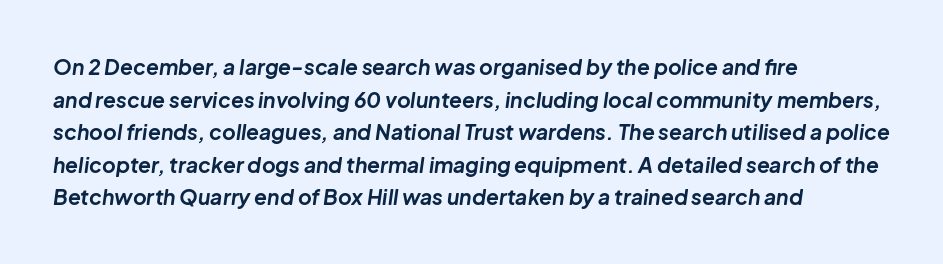
Style check: oblique. Look at the stroke-to-counter ratio: heavy, a bold. Each row of text sits above clean, open space. Nobody touched the tracking dial on this one. Compared with typical paragraphs, the rows here are spaced about the same. Compared with a centered layout, this one pins lines to the left instead.
